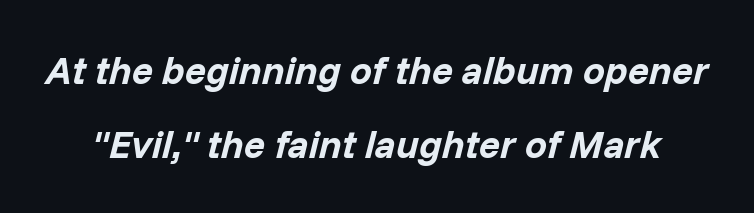
Q: Is the text bold? A: Yes.
Q: Is the text italic (slanted)? A: Yes, it leans right by about 14 degrees.
Q: Is the text underlined? A: No.
Q: Is the spacing between letters normal or unusually wide? A: Normal.
Q: Width (condensed, normal, or wide)? A: Normal.
Q: Stroke contrast? A: Low.
Q: x-height? A: Medium.
Q: Monospaced? A: No.
